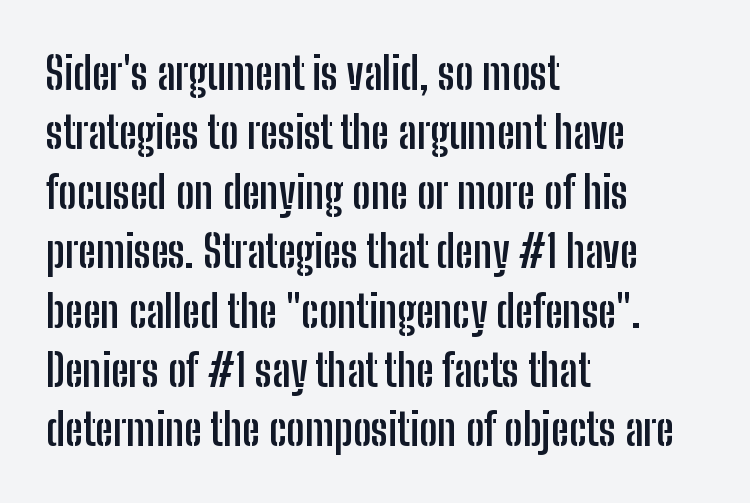
{"serif": "no", "italic": "no", "bold": "yes", "weight": "semibold", "width": "condensed", "stroke_contrast": "low", "x_height": "medium", "monospaced": "no", "underline": "no", "align": "left", "line_spacing": "normal", "line_spacing_ratio": 1.35, "letter_spacing": "normal", "letter_spacing_em": 0.0, "glyph_px": 44}
